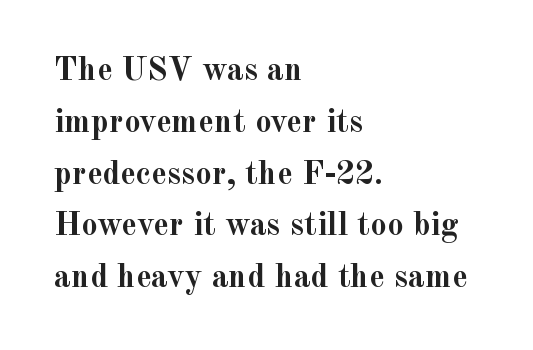
In terms of letterspacing, this is plain default setting. The paragraph has a hard left edge and a soft right edge. Varying glyph widths throughout — classic text-font behaviour. The space between consecutive lines is moderate.
